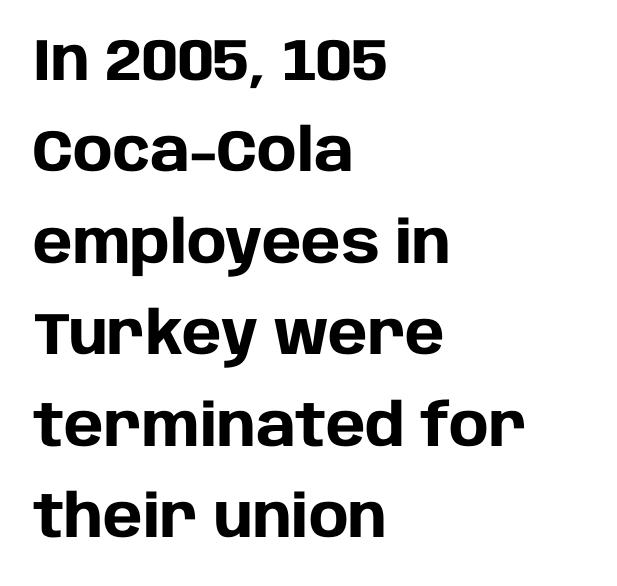
{"serif": "no", "italic": "no", "bold": "yes", "weight": "heavy", "width": "normal", "stroke_contrast": "low", "x_height": "large", "monospaced": "no", "underline": "no", "align": "left", "line_spacing": "normal", "line_spacing_ratio": 1.55, "letter_spacing": "normal", "letter_spacing_em": 0.0, "glyph_px": 59}
